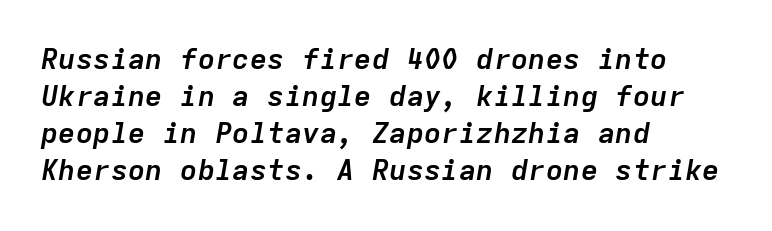
{"italic": "yes", "lean": "right", "slant_degrees": 9, "bold": "yes", "weight": "semibold", "width": "normal", "stroke_contrast": "low", "x_height": "medium", "monospaced": "yes", "underline": "no", "align": "left", "line_spacing": "normal", "line_spacing_ratio": 1.28, "letter_spacing": "normal", "letter_spacing_em": 0.0, "glyph_px": 29}
